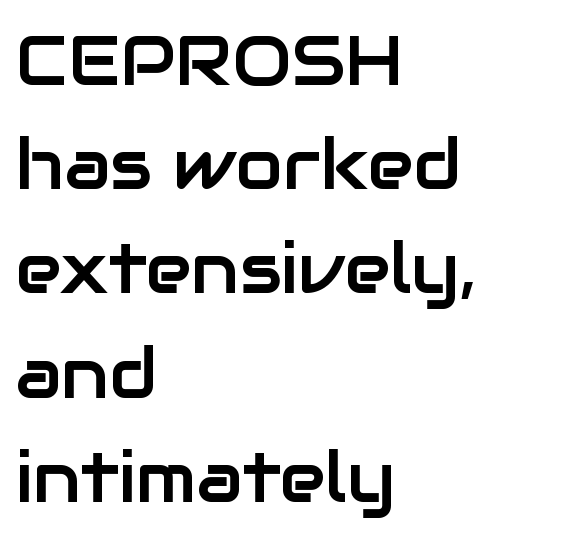
{"serif": "no", "italic": "no", "width": "normal", "stroke_contrast": "low", "x_height": "medium", "monospaced": "no", "underline": "no", "align": "left", "line_spacing": "normal", "line_spacing_ratio": 1.51, "letter_spacing": "normal", "letter_spacing_em": 0.0, "glyph_px": 69}
